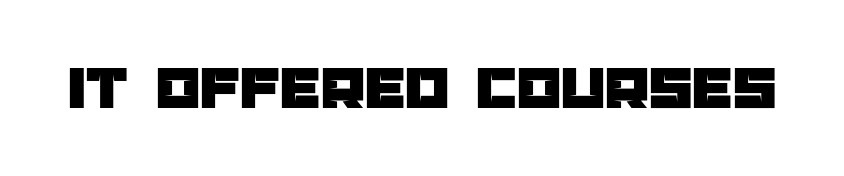
{"serif": "no", "italic": "no", "width": "normal", "stroke_contrast": "low", "x_height": "large", "monospaced": "no", "underline": "no", "letter_spacing": "normal", "letter_spacing_em": 0.0, "glyph_px": 63}
